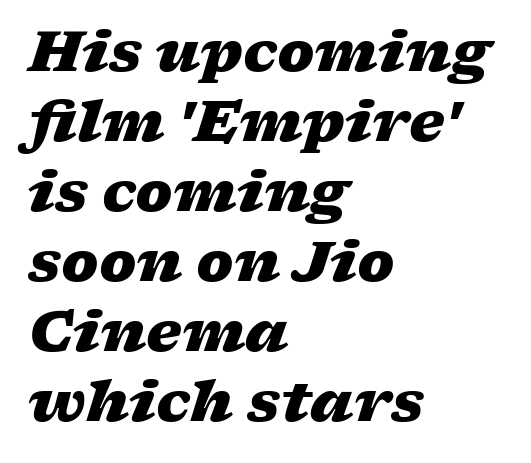
The rendering anchors every line to the left-hand side. A typesetter would mark this as italic. You could call the tracking neutral — neither tight nor loose. Weight check: bold — yes, fully. What's the leading like? Ordinary, nothing unusual.
